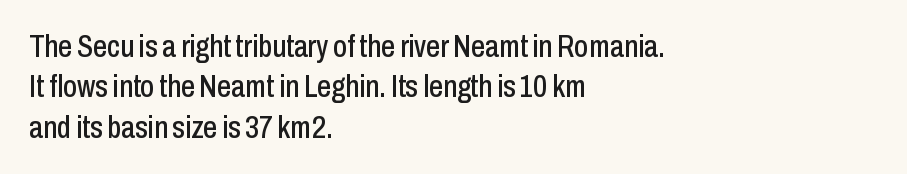
{"serif": "no", "italic": "no", "width": "condensed", "stroke_contrast": "low", "x_height": "medium", "monospaced": "no", "underline": "no", "align": "left", "line_spacing": "normal", "line_spacing_ratio": 1.3, "letter_spacing": "normal", "letter_spacing_em": 0.0, "glyph_px": 31}
